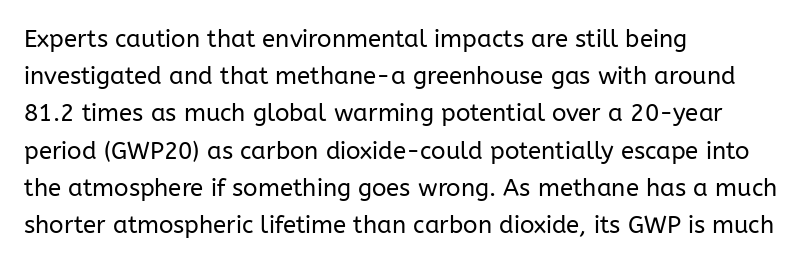
The image shows 24 px text type, upright; set left-aligned, normal line spacing (1.55x), normal letter spacing, not underlined.
